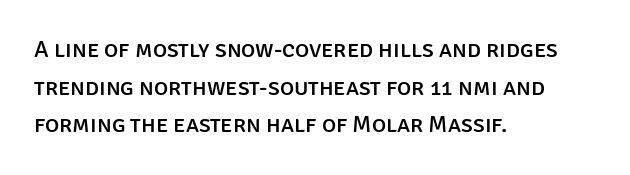
Students, observe: this is what conventionally led text looks like. When letters stand straight like this, we call the style roman or upright. Horizontally, the lines are justified to the leading edge only. The type is set solid horizontally, with unmodified tracking. The baseline area is clear.
